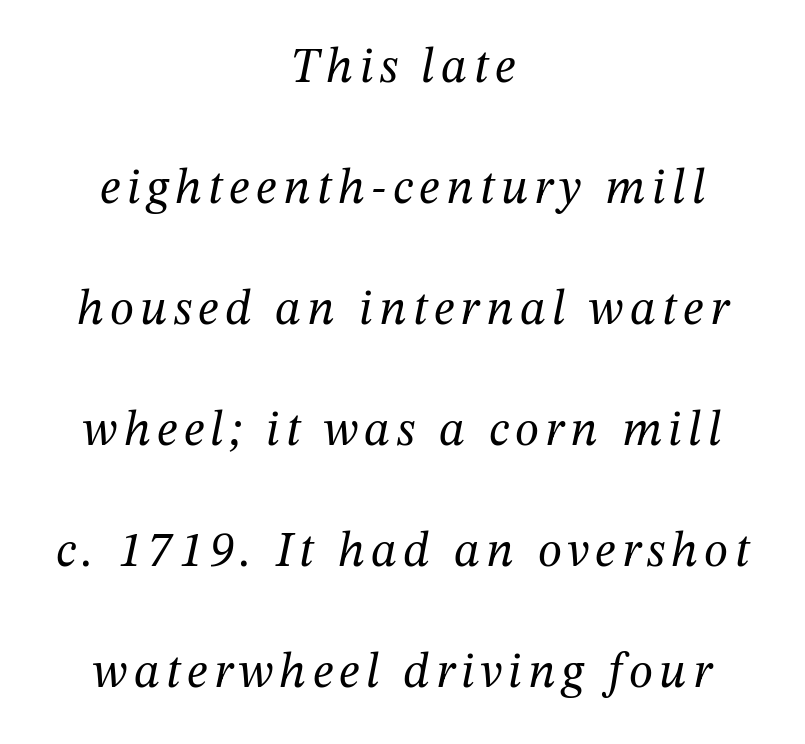
{"serif": "yes", "italic": "yes", "lean": "right", "slant_degrees": 12, "bold": "no", "weight": "regular", "width": "normal", "stroke_contrast": "medium", "x_height": "medium", "monospaced": "no", "underline": "no", "align": "center", "line_spacing": "loose", "line_spacing_ratio": 2.47, "glyph_px": 49}
